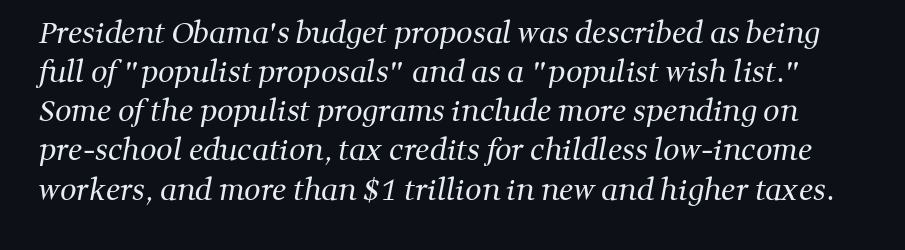
Each new line begins a customary step beneath the previous one. No letter is thick-stroked: the sample isn't bold. The rendering shows small feet on the letterforms — a serif design. Words appear dense and cohesive because spacing is normal. Do the characters align in a grid? No, the font is proportional. Each row of text sits above clean, open space.
